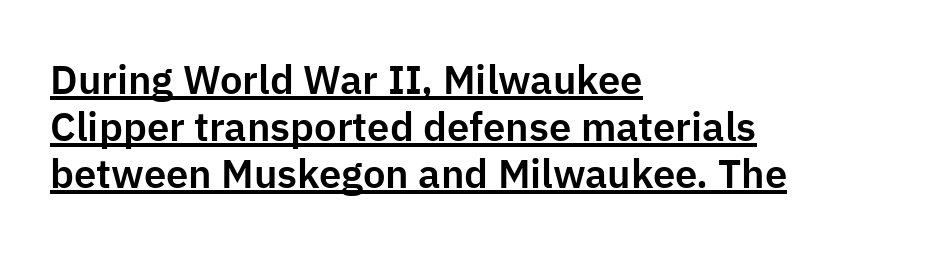
{"serif": "no", "italic": "no", "width": "normal", "stroke_contrast": "low", "x_height": "medium", "monospaced": "no", "underline": "yes", "align": "left", "line_spacing_ratio": 1.18, "letter_spacing": "normal", "letter_spacing_em": 0.0, "glyph_px": 40}
